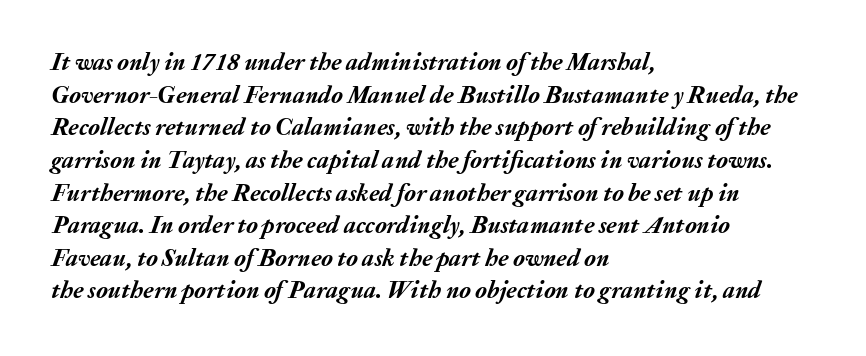
The ragged edge is on the right, which tells us the setting is flush left. Is the type bold? Yes — the strokes are clearly thick and heavy. The rendering uses a moderate line-height, typical for paragraphs. Tall strokes in this sample are angled rather than plumb.
